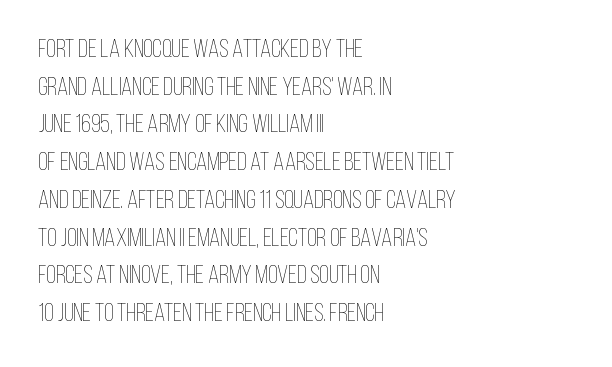
{"italic": "no", "bold": "no", "underline": "no", "align": "left", "line_spacing": "normal", "line_spacing_ratio": 1.51, "letter_spacing": "normal", "letter_spacing_em": 0.0, "glyph_px": 25}
